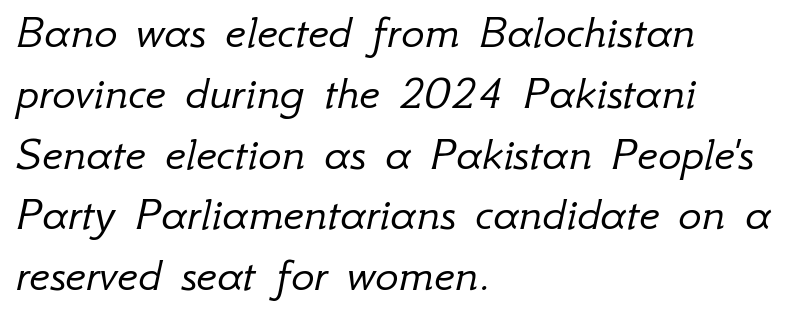
The image shows 49 px light type, italic (leaning right); set left-aligned, line spacing 1.24x, normal letter spacing, not underlined; low stroke contrast and a small x-height.
